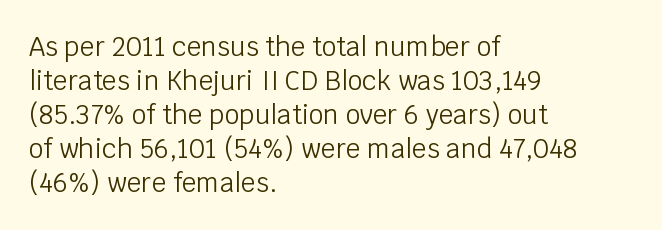
The image shows 26 px text type, upright; set left-aligned, normal line spacing (1.31x), normal letter spacing, not underlined.
